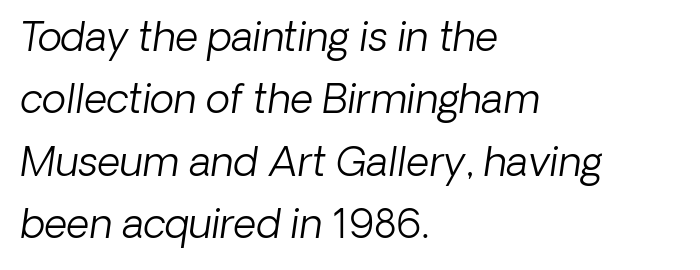
The image shows 40 px light sans-serif type; set left-aligned, normal line spacing (1.56x), normal letter spacing, not underlined; low stroke contrast and a medium x-height.
